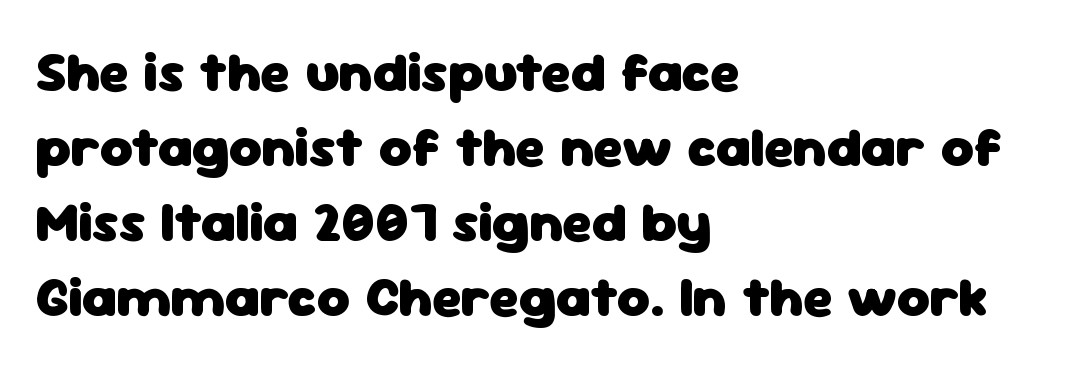
Tracking here is standard; glyphs follow each other at the usual distance. Rendered with straight, roman letterforms. Left-aligned paragraph, ragged on the right. Grotesque or geometric, the face here clearly has no serifs.
